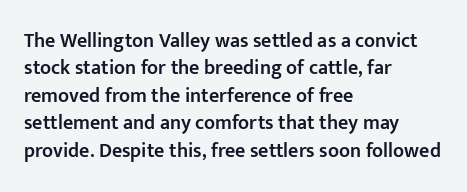
Q: Is the text bold? A: Semi-bold.
Q: Is the text italic (slanted)? A: No, it is upright.
Q: Is the text underlined? A: No.
Q: How is the paragraph aligned? A: Left-aligned.
Q: Is the spacing between letters normal or unusually wide? A: Normal.
Q: Is the spacing between lines tight, normal or loose? A: Normal.
